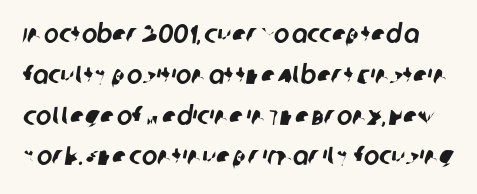
This rendering features lettering with no underline. Words appear dense and cohesive because spacing is normal. Normally led — the rows are evenly, conventionally spaced.
